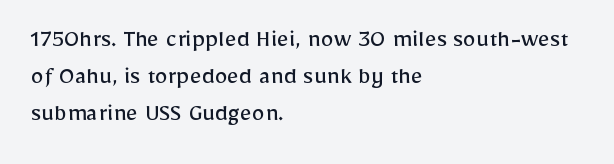
Q: Is the text bold? A: No.
Q: Is the text italic (slanted)? A: No, it is upright.
Q: Is the text underlined? A: No.
Q: How is the paragraph aligned? A: Left-aligned.
Q: Is the spacing between letters normal or unusually wide? A: Normal.
Q: Is the spacing between lines tight, normal or loose? A: Normal.
